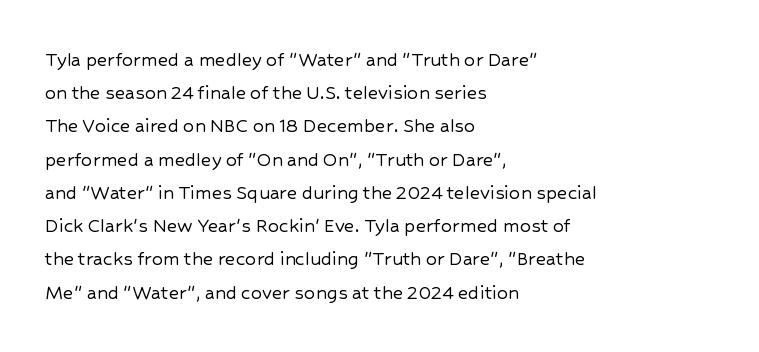
The image shows 22 px text type, upright; set left-aligned, normal line spacing (1.51x), normal letter spacing, not underlined.
